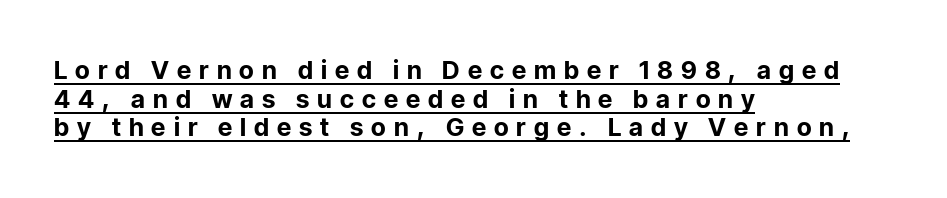
{"italic": "no", "bold": "yes", "underline": "yes", "align": "left", "line_spacing": "tight", "line_spacing_ratio": 1.15, "letter_spacing": "wide", "letter_spacing_em": 0.32, "glyph_px": 25}
